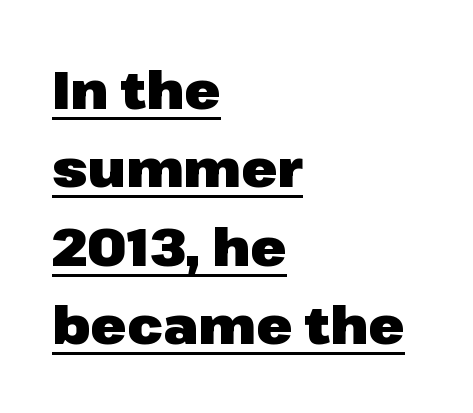
The image shows 53 px heavy sans-serif type, upright; set left-aligned, normal line spacing (1.48x), normal letter spacing, underlined; low stroke contrast and a medium x-height.
